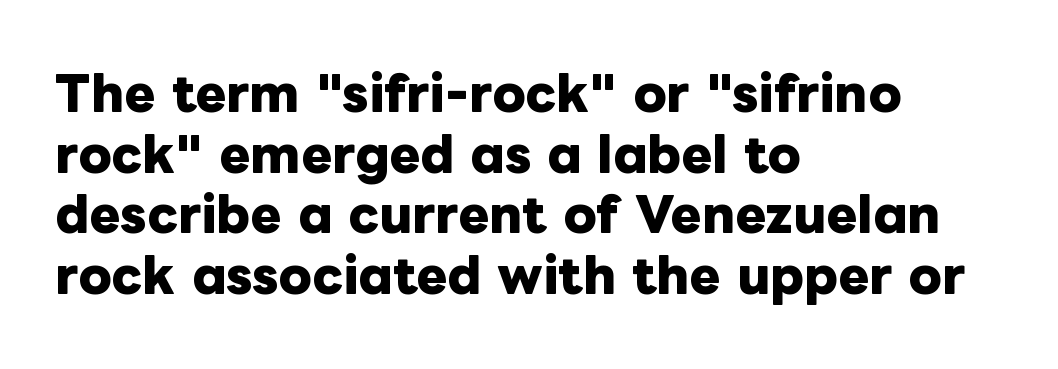
These lines were composed using upright roman letters. Looks like regular typesetting: each glyph gets only the width it needs. The text block is weighted toward the left margin, trailing off unevenly rightward. No word sits above an underline. Normally led — the rows are evenly, conventionally spaced.
